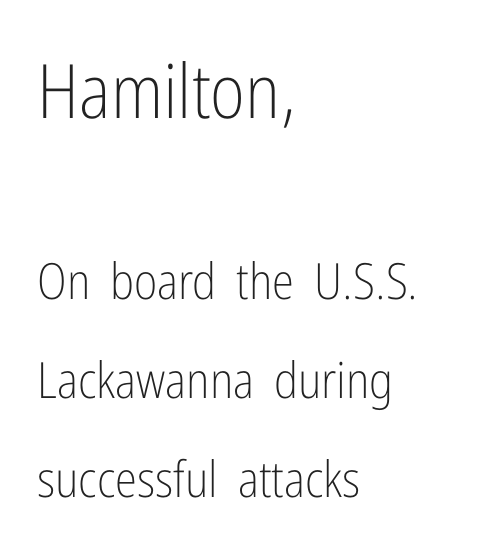
The image shows 75 px light, condensed sans-serif type, upright; set left-aligned, loose line spacing (1.98x), normal letter spacing, not underlined; the first (top) block is 1.5x larger; low stroke contrast and a medium x-height.
